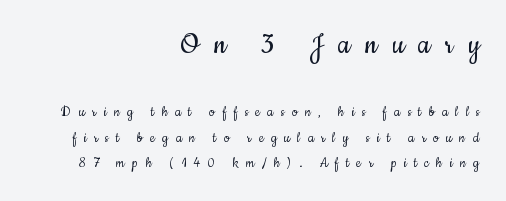
The image shows 32 px regular-weight, condensed sans-serif type; set right-aligned, normal line spacing (1.59x), unusually wide letter spacing (+0.46 em), not underlined; the first (top) block is 2.0x larger; low stroke contrast and a small x-height.
